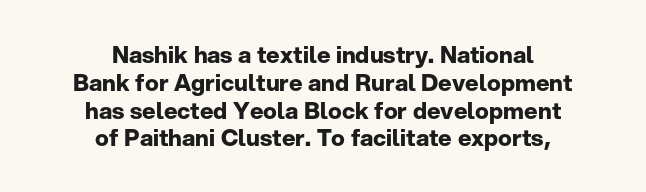
{"italic": "no", "bold": "yes", "underline": "no", "align": "center", "line_spacing_ratio": 1.21, "letter_spacing": "normal", "letter_spacing_em": 0.0, "glyph_px": 23}
